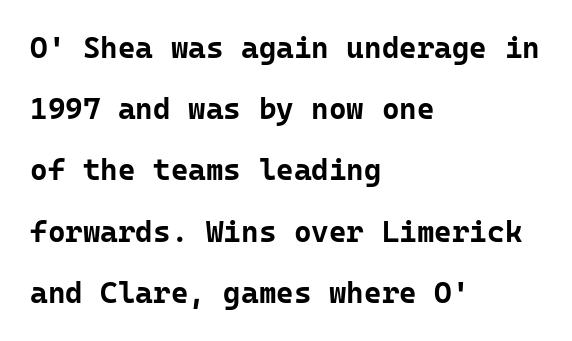
These lines keep a tight, regular rhythm from letter to letter. Reading down the block, your eye returns to a fixed left position each line. Is the type bold? Yes — the strokes are clearly thick and heavy. The leading is generous, giving the passage an open texture. A bare baseline throughout the passage. A sans-serif font was chosen for this passage.
